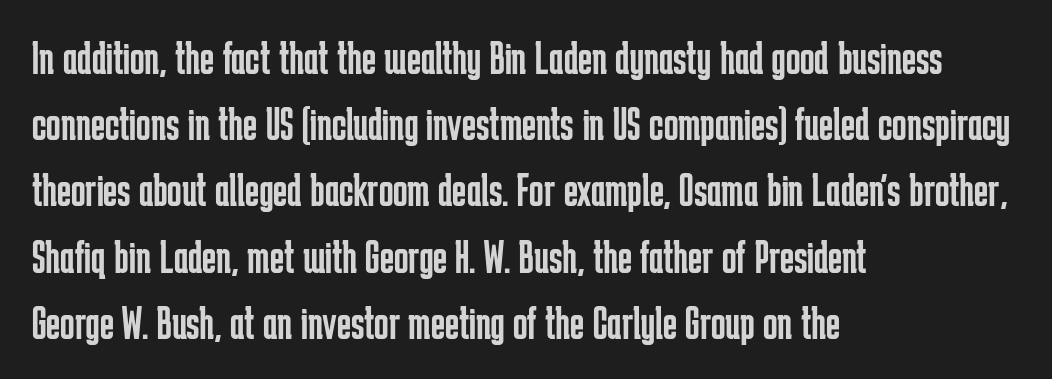
Q: Is the text bold? A: No.
Q: Is the text italic (slanted)? A: No, it is upright.
Q: Is the typeface a serif or a sans-serif typeface? A: Sans-serif.
Q: Is the text underlined? A: No.
Q: How is the paragraph aligned? A: Left-aligned.
Q: Is the spacing between letters normal or unusually wide? A: Normal.
Q: Is the spacing between lines tight, normal or loose? A: Normal.
Q: Width (condensed, normal, or wide)? A: Condensed.
Q: Stroke contrast? A: Low.
Q: x-height? A: Medium.
Q: Monospaced? A: No.
